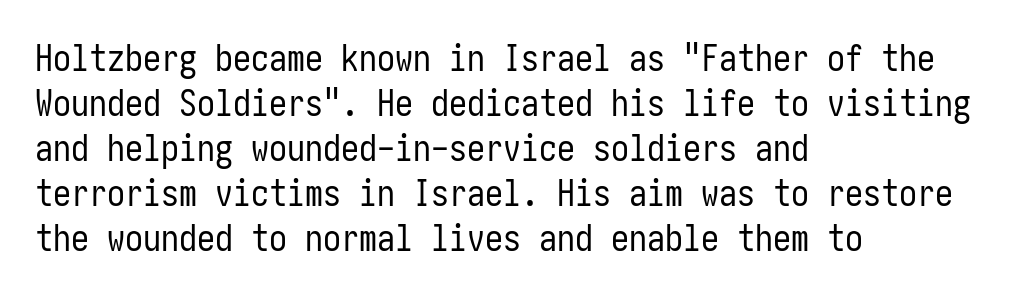
Has an underline been added? It has not. The rendering uses a moderate line-height, typical for paragraphs. The letterforms sit at book weight or below. Observe the absence of serifs on each vertical stroke in this sample. One-word summary of the alignment: left.
